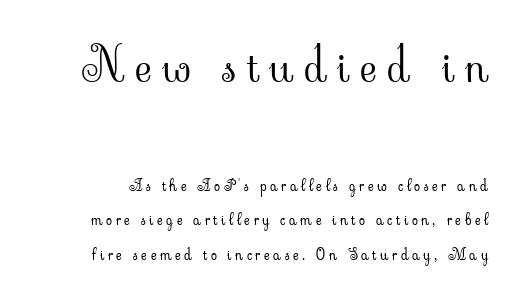
{"serif": "yes", "italic": "no", "bold": "no", "weight": "light", "width": "normal", "stroke_contrast": "low", "x_height": "small", "monospaced": "no", "underline": "no", "line_spacing": "loose", "line_spacing_ratio": 2.17, "letter_spacing": "wide", "letter_spacing_em": 0.22, "larger_block": "first", "size_ratio": 2.94, "glyph_px": 47}
